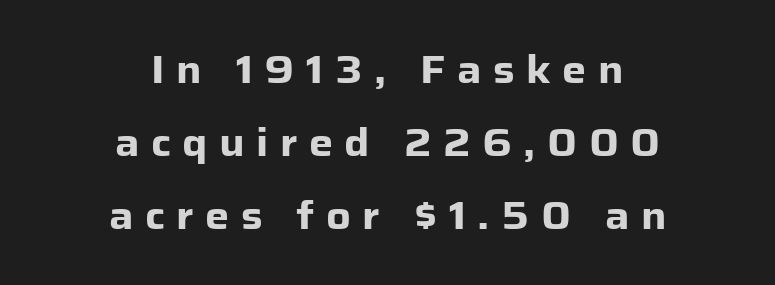
{"serif": "no", "italic": "no", "bold": "yes", "weight": "heavy", "width": "normal", "stroke_contrast": "low", "x_height": "medium", "monospaced": "no", "underline": "no", "align": "center", "line_spacing": "loose", "line_spacing_ratio": 1.92, "letter_spacing": "wide", "letter_spacing_em": 0.3, "glyph_px": 38}
